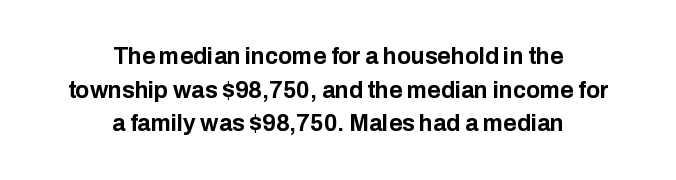
{"italic": "no", "bold": "yes", "underline": "no", "align": "center", "line_spacing": "normal", "line_spacing_ratio": 1.46, "letter_spacing": "normal", "letter_spacing_em": 0.0, "glyph_px": 23}
